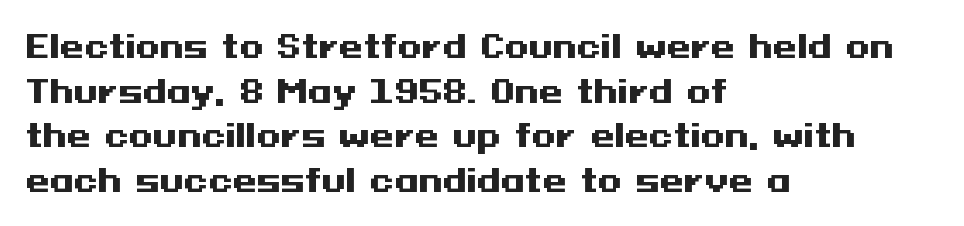
The designer left line spacing at the default. Leftover space on each line is placed entirely after the last word. There is no visible air inserted between adjacent glyphs. Strong, thick strokes mark this as bold type. Descenders hang freely into open space.
